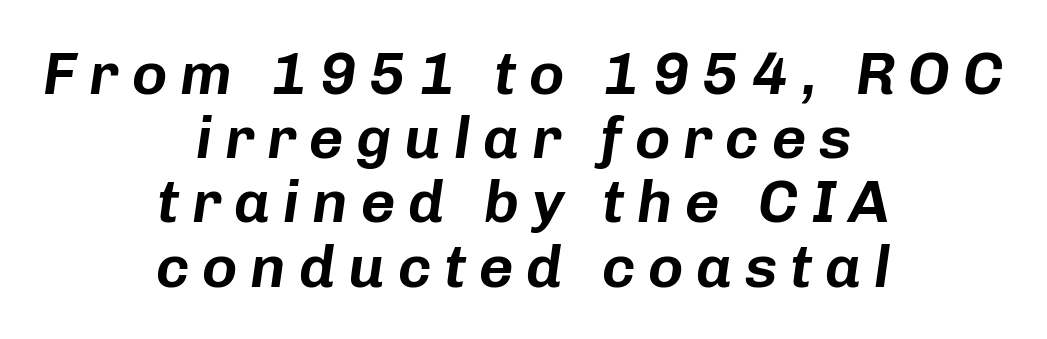
Q: Is the text italic (slanted)? A: Yes, it leans right by about 8 degrees.
Q: Is the text underlined? A: No.
Q: How is the paragraph aligned? A: Centered.
Q: Is the spacing between letters normal or unusually wide? A: Unusually wide.
Q: Is the spacing between lines tight, normal or loose? A: Tight.
Q: Width (condensed, normal, or wide)? A: Normal.
Q: Stroke contrast? A: Low.
Q: x-height? A: Medium.
Q: Monospaced? A: No.
